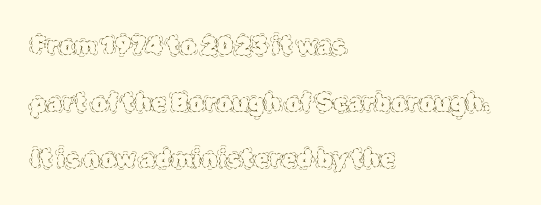
{"italic": "no", "bold": "no", "underline": "no", "align": "left", "line_spacing": "loose", "line_spacing_ratio": 2.36, "letter_spacing": "normal", "letter_spacing_em": 0.0, "glyph_px": 24}
